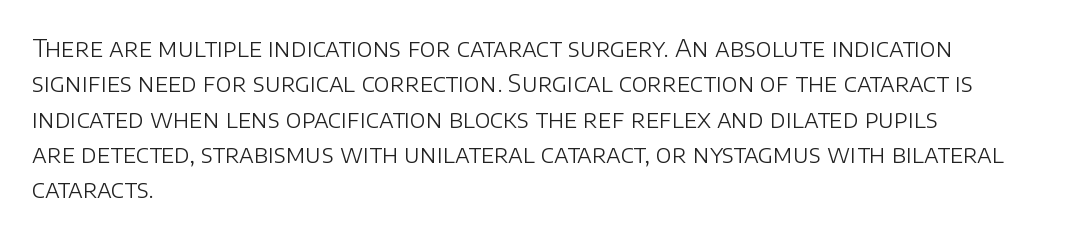
The image shows 24 px text type, upright; set left-aligned, normal line spacing (1.47x), normal letter spacing, not underlined.
